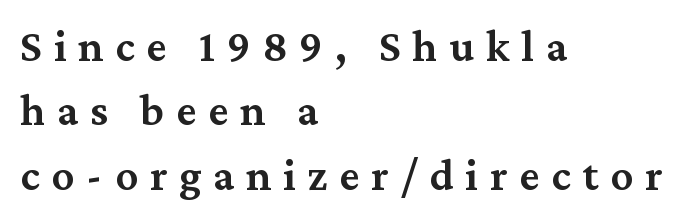
The image shows 45 px semibold serif type, upright; set left-aligned, normal line spacing (1.43x), unusually wide letter spacing (+0.26 em), not underlined; medium stroke contrast and a medium x-height.
